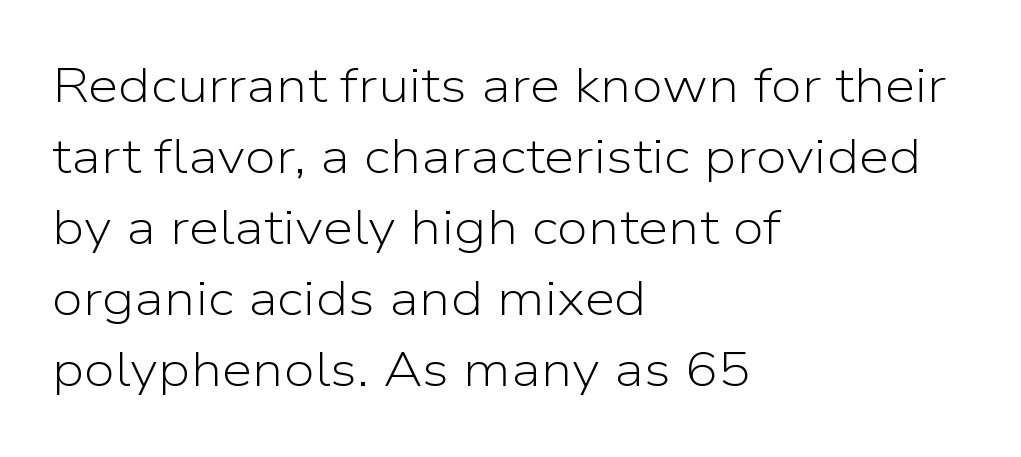
The image shows 49 px light sans-serif type, upright; set left-aligned, normal line spacing (1.45x), normal letter spacing, not underlined; low stroke contrast and a medium x-height.
